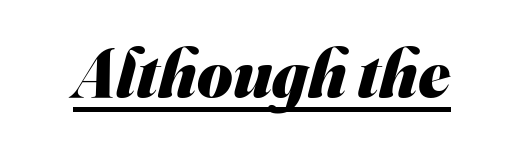
The image shows 68 px heavy sans-serif type; set normal letter spacing, underlined; medium stroke contrast and a small x-height.
